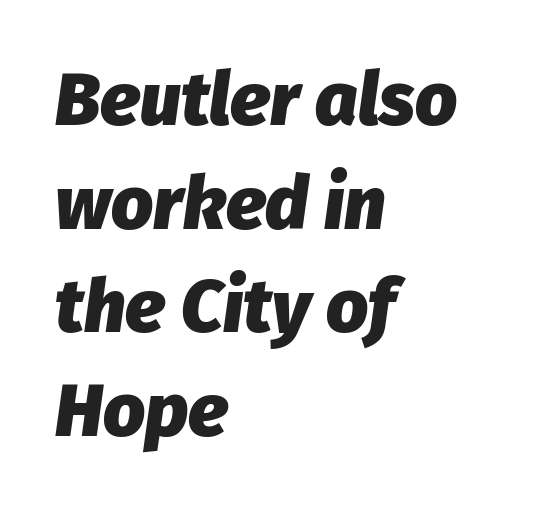
Q: Is the text bold? A: Yes.
Q: Is the text italic (slanted)? A: Yes, it leans right by about 8 degrees.
Q: Is the text underlined? A: No.
Q: How is the paragraph aligned? A: Left-aligned.
Q: Is the spacing between letters normal or unusually wide? A: Normal.
Q: Is the spacing between lines tight, normal or loose? A: Normal.
Q: Width (condensed, normal, or wide)? A: Normal.
Q: Stroke contrast? A: Low.
Q: x-height? A: Medium.
Q: Monospaced? A: No.
